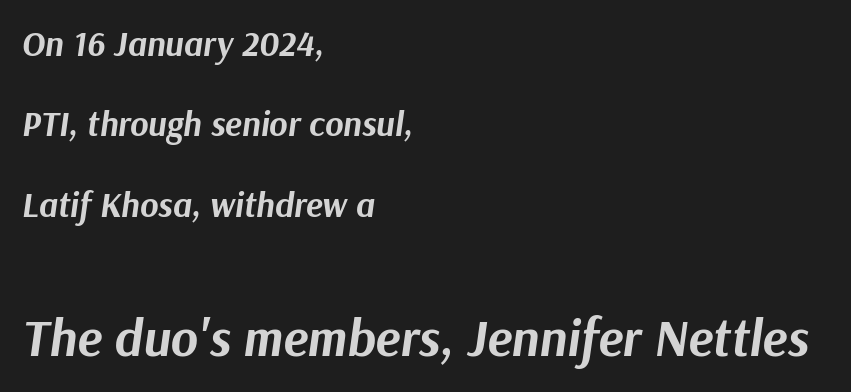
Rendered with sloped, italic letterforms. Weight: bold. Just letters on the line, the space beneath them empty. Horizontal bands of white between lines are thick stripes.
